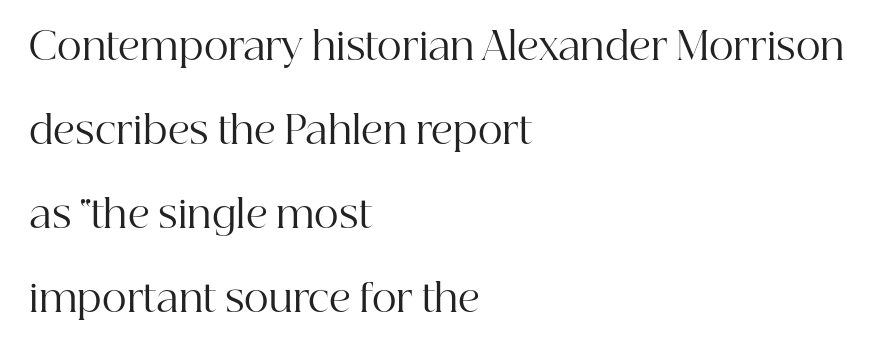
The image shows 38 px regular-weight serif type, upright; set left-aligned, loose line spacing (2.21x), normal letter spacing, not underlined; high stroke contrast and a medium x-height.
